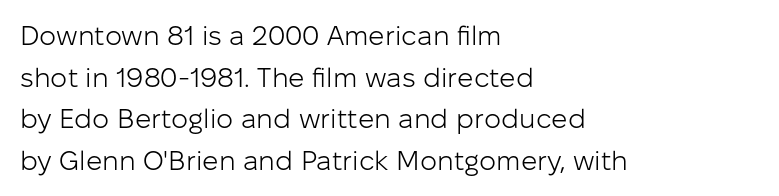
The image shows 27 px text type, upright; set left-aligned, normal line spacing (1.54x), normal letter spacing, not underlined.
